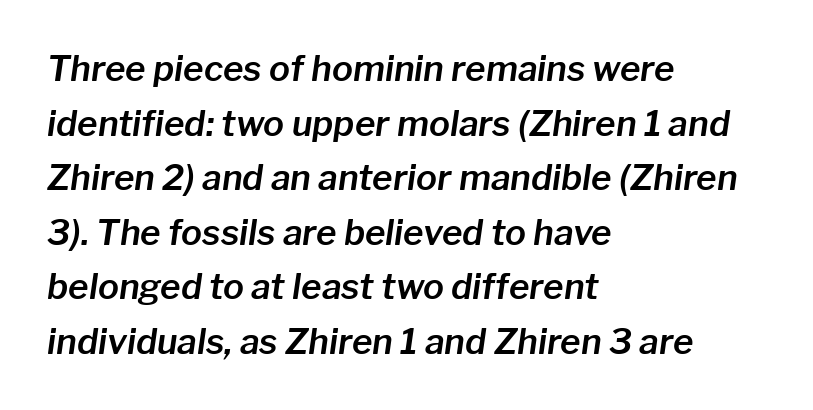
Q: Is the text italic (slanted)? A: Yes, it leans right by about 8 degrees.
Q: Is the text underlined? A: No.
Q: How is the paragraph aligned? A: Left-aligned.
Q: Is the spacing between letters normal or unusually wide? A: Normal.
Q: Is the spacing between lines tight, normal or loose? A: Normal.
Q: Width (condensed, normal, or wide)? A: Normal.
Q: Stroke contrast? A: Low.
Q: x-height? A: Medium.
Q: Monospaced? A: No.
